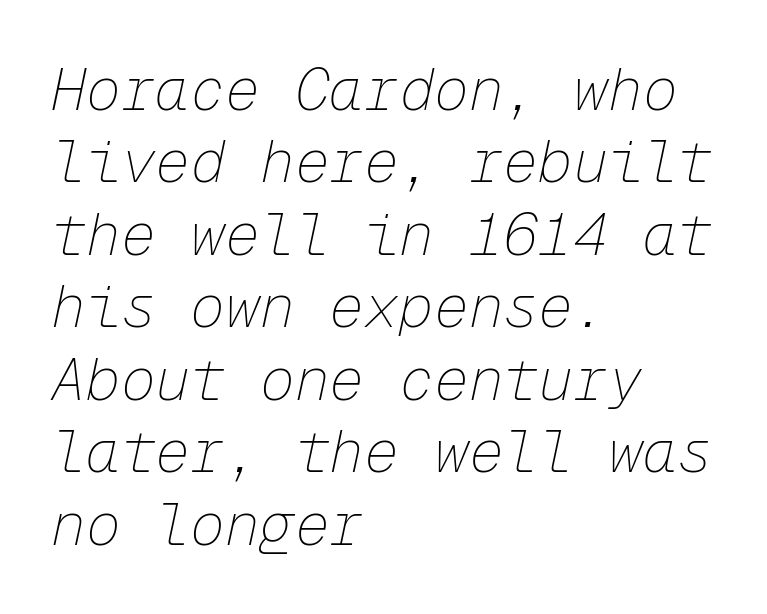
Nothing heavy about these letters — not bold at all. The face used here is rendered with its standard letterfit. Check under the words: just untouched page. Think of a typewriter: that constant character pitch is what you see here. The lines are quadded left.
